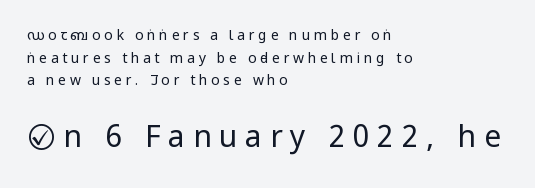
The image shows 30 px regular-weight, condensed sans-serif type, upright; set left-aligned, normal line spacing (1.62x), unusually wide letter spacing (+0.26 em), not underlined; the second (bottom) block is 2.14x larger; low stroke contrast and a large x-height.
